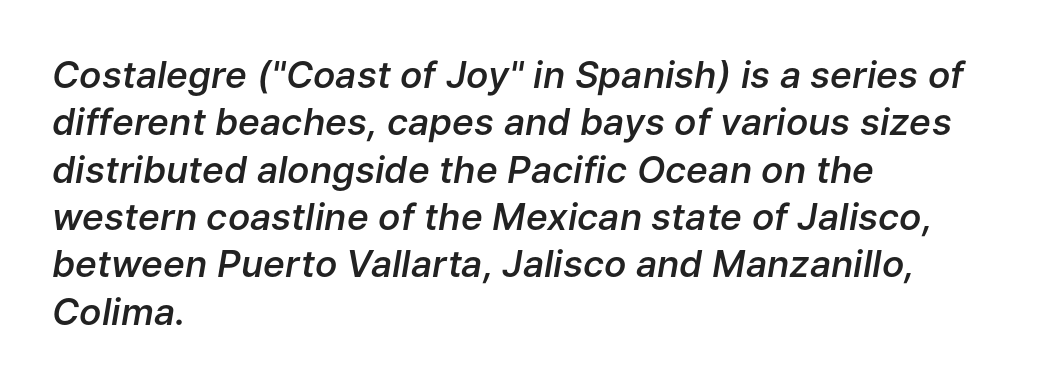
Notice how the stems are inclined rather than vertical — that's the hallmark of italics. Emphasis by weight is partial: semibold. Typeset ragged right — the left edge is the straight one. Underlining? Definitely not there.
